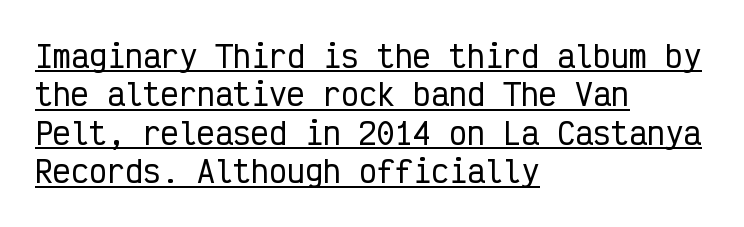
Q: Is the text italic (slanted)? A: No, it is upright.
Q: Is the typeface a serif or a sans-serif typeface? A: Sans-serif.
Q: Is the text underlined? A: Yes.
Q: How is the paragraph aligned? A: Left-aligned.
Q: Is the spacing between letters normal or unusually wide? A: Normal.
Q: Is the spacing between lines tight, normal or loose? A: Normal.
Q: Width (condensed, normal, or wide)? A: Condensed.
Q: Stroke contrast? A: Low.
Q: x-height? A: Medium.
Q: Monospaced? A: Yes.
